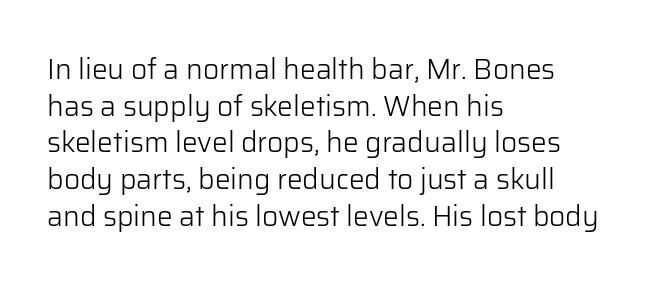
Nothing sits at the stroke ends, so this counts as sans-serif. Do the characters align in a grid? No, the font is proportional. Between one letter and the next there's only the usual sliver of space. Rendered with straight, roman letterforms. Glance below the letters and you will spot only blank space. Is this a heavy cut? Hardly; it is regular or lighter.
